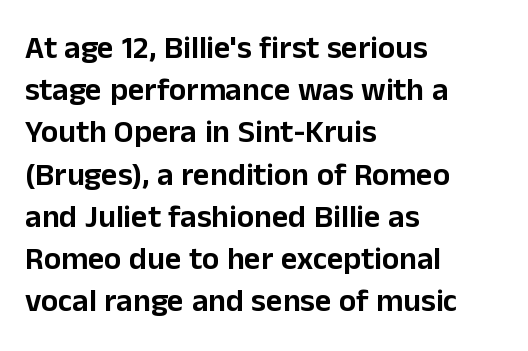
Q: Is the text italic (slanted)? A: No, it is upright.
Q: Is the typeface a serif or a sans-serif typeface? A: Sans-serif.
Q: Is the text underlined? A: No.
Q: How is the paragraph aligned? A: Left-aligned.
Q: Is the spacing between letters normal or unusually wide? A: Normal.
Q: Is the spacing between lines tight, normal or loose? A: Normal.
Q: Width (condensed, normal, or wide)? A: Normal.
Q: Stroke contrast? A: Low.
Q: x-height? A: Medium.
Q: Monospaced? A: No.
